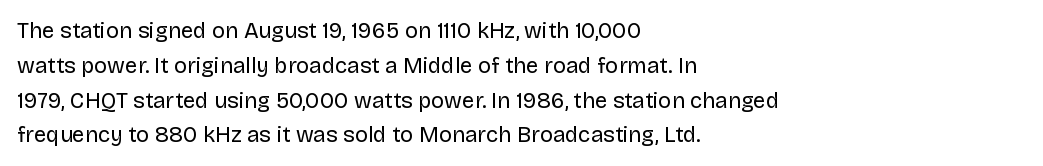
{"italic": "no", "bold": "no", "underline": "no", "align": "left", "line_spacing": "normal", "line_spacing_ratio": 1.58, "letter_spacing": "normal", "letter_spacing_em": 0.0, "glyph_px": 22}
